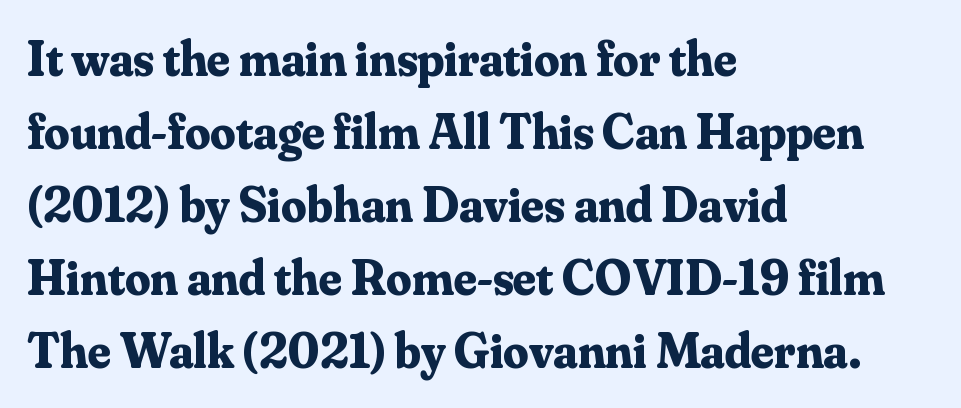
The image shows 50 px bold serif type, upright; set left-aligned, normal line spacing (1.46x), normal letter spacing, not underlined; medium stroke contrast and a small x-height.
